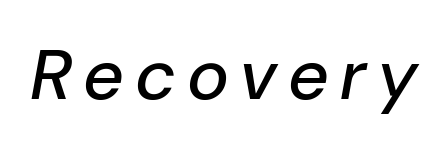
{"italic": "yes", "lean": "right", "slant_degrees": 10, "width": "normal", "stroke_contrast": "low", "x_height": "medium", "monospaced": "no", "underline": "no", "glyph_px": 71}
